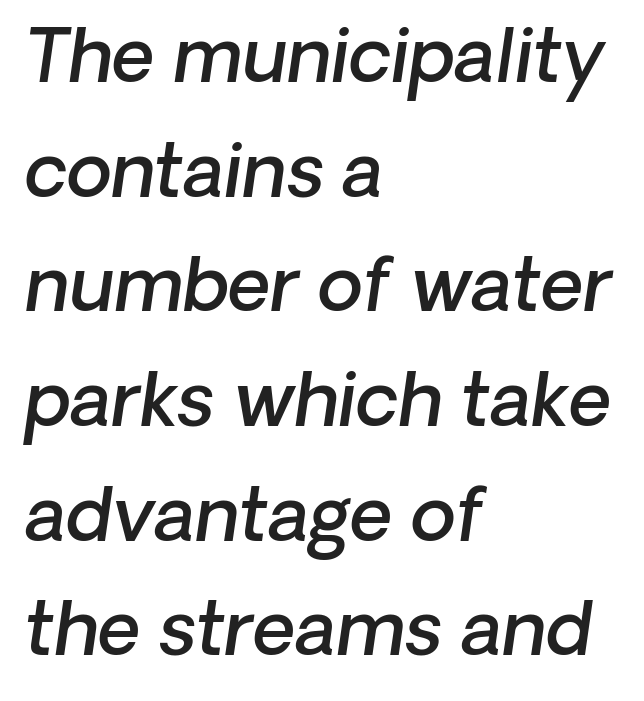
The rendering shows plain stroke endings on the letterforms — a sans-serif design. This sample has the flowing, uneven cadence of proportional lettering. Each word holds together tightly as a unit, with standard inter-letter gaps. These lines carry some extra weight — a demibold, not a full bold. A typesetter would call this leading conventional body-copy spacing. Plain, unruled lines of type.
